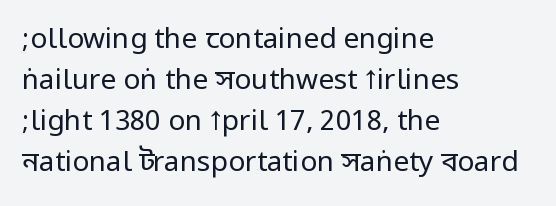
The image shows 28 px regular-weight, condensed sans-serif type, upright; set left-aligned, normal line spacing (1.47x), normal letter spacing, not underlined; low stroke contrast.
